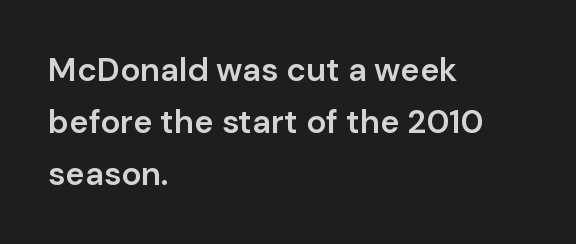
Q: Is the text bold? A: Semi-bold.
Q: Is the text italic (slanted)? A: No, it is upright.
Q: Is the typeface a serif or a sans-serif typeface? A: Sans-serif.
Q: Is the text underlined? A: No.
Q: How is the paragraph aligned? A: Left-aligned.
Q: Is the spacing between letters normal or unusually wide? A: Normal.
Q: Is the spacing between lines tight, normal or loose? A: Normal.
Q: Width (condensed, normal, or wide)? A: Normal.
Q: Stroke contrast? A: Low.
Q: x-height? A: Medium.
Q: Monospaced? A: No.
